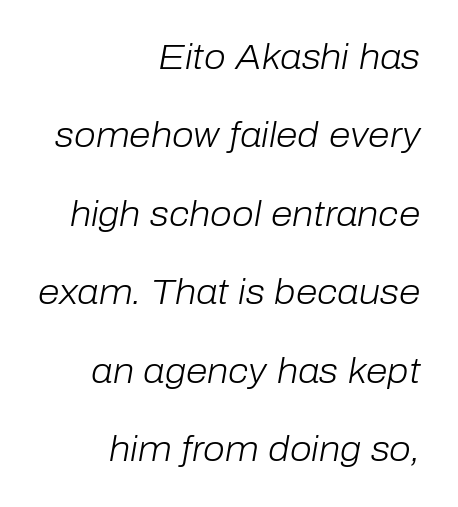
{"italic": "yes", "lean": "right", "slant_degrees": 10, "bold": "no", "weight": "light", "width": "normal", "stroke_contrast": "low", "x_height": "medium", "monospaced": "no", "underline": "no", "align": "right", "line_spacing": "loose", "line_spacing_ratio": 2.24, "letter_spacing": "normal", "letter_spacing_em": 0.0, "glyph_px": 35}
